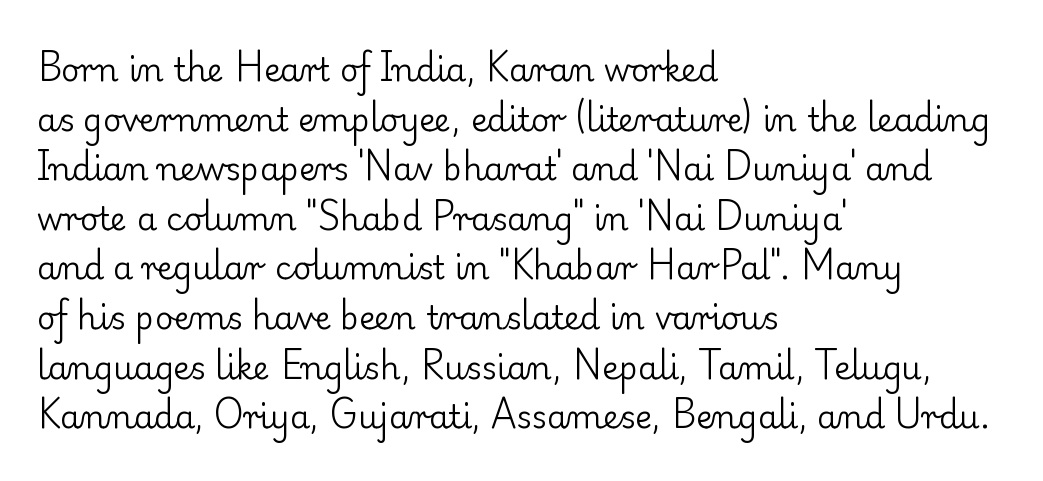
{"serif": "yes", "italic": "no", "bold": "no", "weight": "regular", "width": "normal", "stroke_contrast": "low", "x_height": "small", "monospaced": "no", "underline": "no", "align": "left", "line_spacing": "normal", "line_spacing_ratio": 1.55, "letter_spacing": "normal", "letter_spacing_em": 0.0, "glyph_px": 32}
